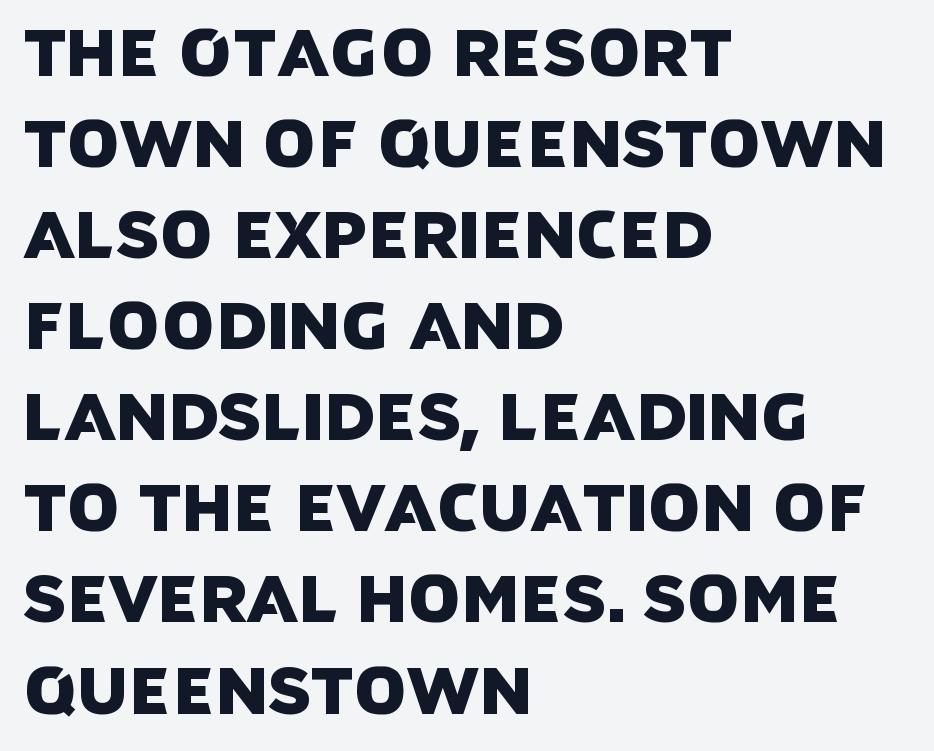
Q: Is the typeface a serif or a sans-serif typeface? A: Sans-serif.
Q: Is the text underlined? A: No.
Q: How is the paragraph aligned? A: Left-aligned.
Q: Is the spacing between letters normal or unusually wide? A: Normal.
Q: Is the spacing between lines tight, normal or loose? A: Normal.
Q: Width (condensed, normal, or wide)? A: Normal.
Q: Stroke contrast? A: Low.
Q: x-height? A: Large.
Q: Monospaced? A: No.
